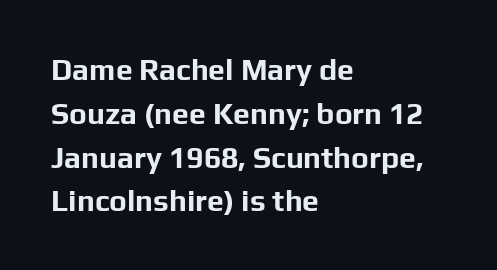
Baseline-to-baseline distance is the conventional proportion of letter height. Unlike italic type, these characters show no tilt at all. Just letters on the line, the space beneath them empty. Think of a printed novel: that variable character pitch is what you see here.
